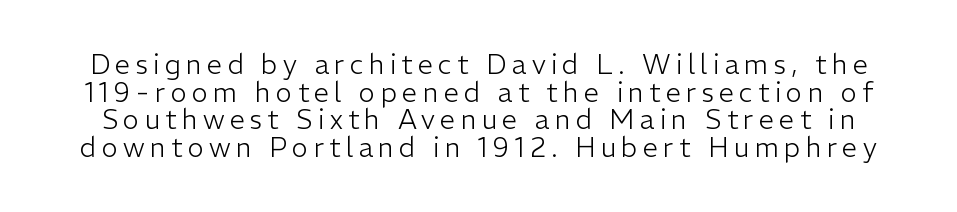
Unbolded letterforms with no extra heft. This rendering features lettering with no underline. Posture: upright roman. Vertical spacing — tight. A typesetter would call this heavily tracked-out type.
